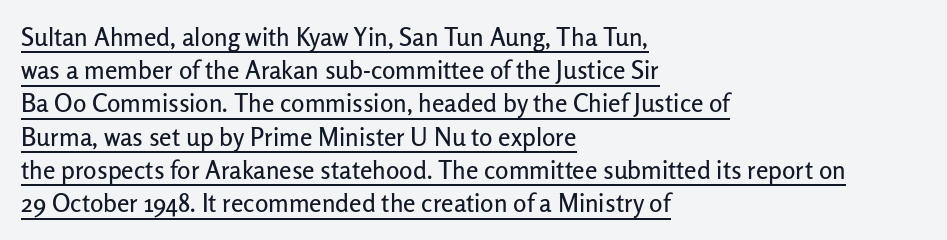
The image shows 25 px text type, upright; set left-aligned, normal line spacing (1.33x), normal letter spacing, underlined.
